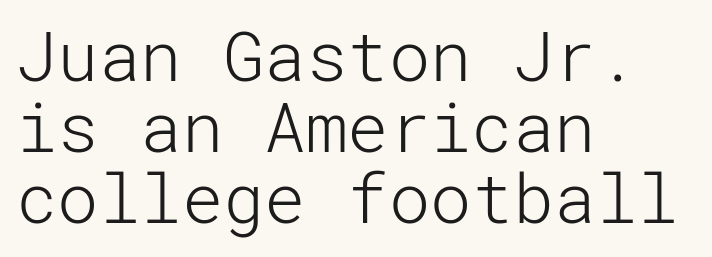
{"serif": "no", "italic": "no", "bold": "no", "weight": "light", "width": "normal", "stroke_contrast": "low", "x_height": "medium", "underline": "no", "align": "left", "line_spacing": "tight", "line_spacing_ratio": 1.03, "letter_spacing": "normal", "letter_spacing_em": 0.0, "glyph_px": 69}
